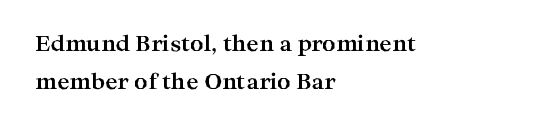
Q: Is the text bold? A: Yes.
Q: Is the text italic (slanted)? A: No, it is upright.
Q: Is the text underlined? A: No.
Q: How is the paragraph aligned? A: Left-aligned.
Q: Is the spacing between letters normal or unusually wide? A: Normal.
